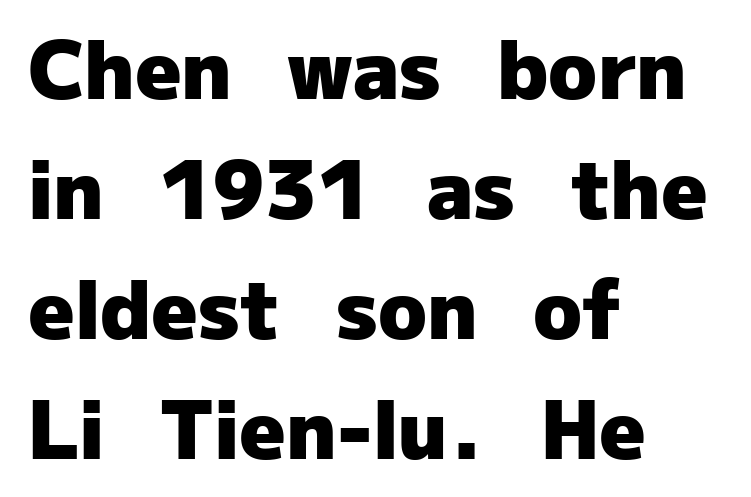
Reading down the block, your eye returns to a fixed left position each line. Regular leading. The string is rendered with underlining switched off. Looks like regular typesetting: each glyph gets only the width it needs. No italicization has been applied; the sample stays upright.
